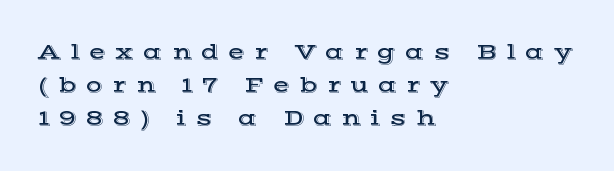
{"italic": "no", "underline": "no", "align": "left", "line_spacing": "normal", "line_spacing_ratio": 1.5, "letter_spacing": "wide", "letter_spacing_em": 0.42, "glyph_px": 22}
